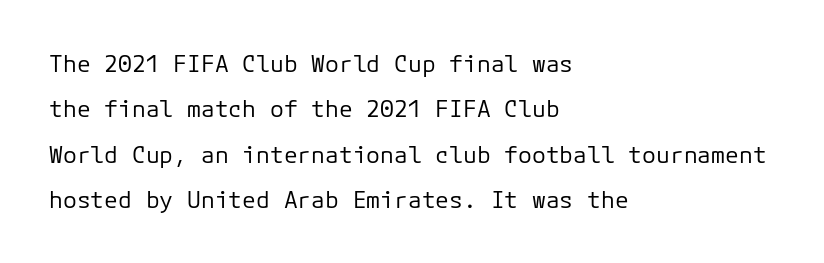
{"italic": "no", "bold": "no", "underline": "no", "align": "left", "line_spacing": "loose", "line_spacing_ratio": 1.97, "letter_spacing": "normal", "letter_spacing_em": 0.0, "glyph_px": 23}
